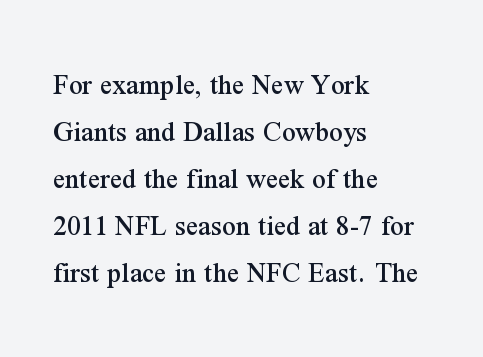
The letters advance in unequal steps, a hallmark of proportional type. Standard letterfit; no display-style spreading of the glyphs. The ragged edge is on the right, which tells us the setting is flush left. The passage shown stacks its lines at a standard gap.
